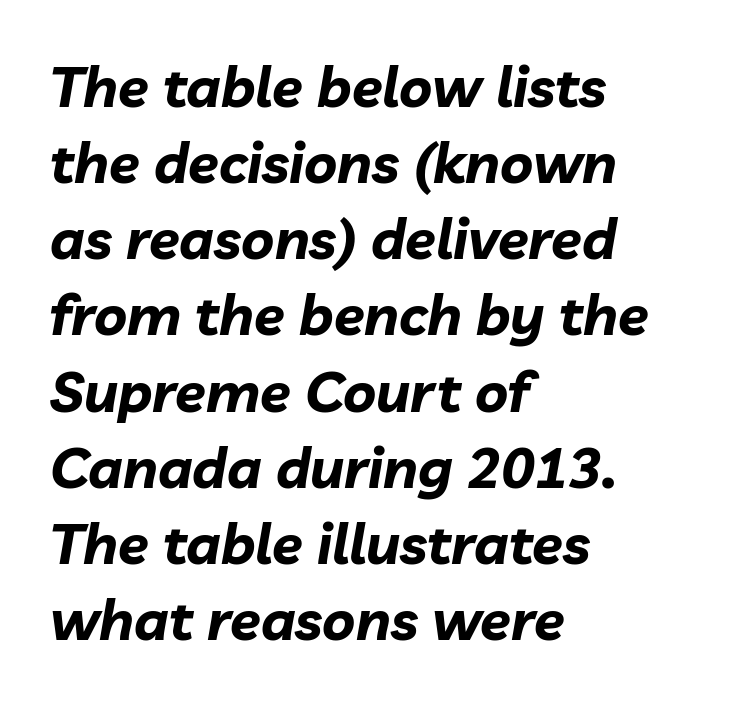
{"italic": "yes", "lean": "right", "slant_degrees": 10, "bold": "yes", "weight": "bold", "width": "normal", "stroke_contrast": "low", "x_height": "medium", "monospaced": "no", "underline": "no", "align": "left", "line_spacing": "normal", "line_spacing_ratio": 1.36, "letter_spacing": "normal", "letter_spacing_em": 0.0, "glyph_px": 56}
